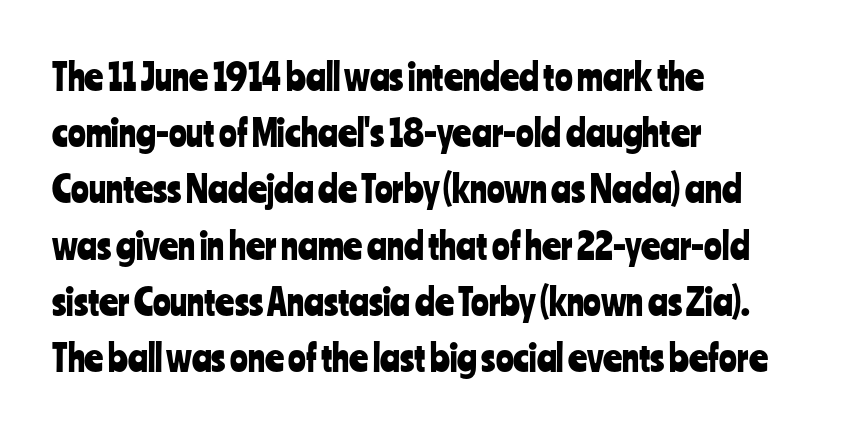
A roman cut, with each character standing at attention. Check under the words: just untouched page. Nope, no serifs anywhere on these letters. Whoever set this chose a conventional vertical rhythm. Short note: letters normally spaced.
